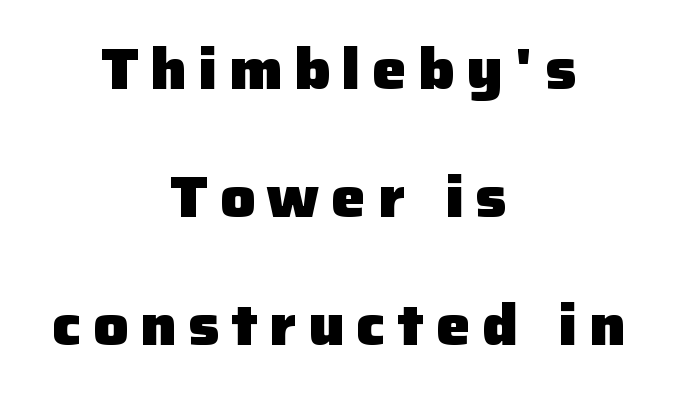
{"serif": "no", "italic": "no", "bold": "yes", "weight": "heavy", "width": "normal", "stroke_contrast": "low", "x_height": "medium", "monospaced": "no", "underline": "no", "align": "center", "line_spacing": "loose", "line_spacing_ratio": 2.21, "letter_spacing": "wide", "letter_spacing_em": 0.2, "glyph_px": 58}
